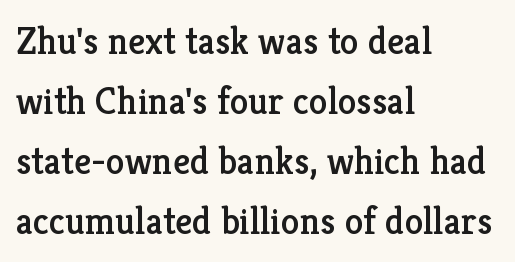
Letters rest on an invisible, unmarked baseline. Short note: letters normally spaced. Note the varied advance widths — an 'i' is clearly narrower than an 'm'. Is there any slant? The stems are plumb. The passage shown stacks its lines at a standard gap.
